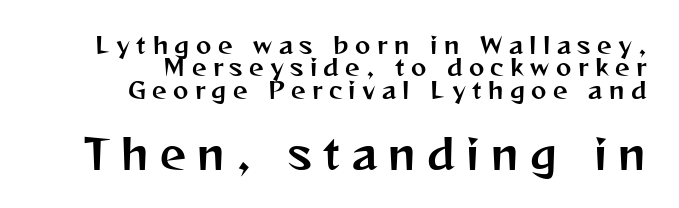
{"serif": "no", "italic": "no", "width": "normal", "stroke_contrast": "medium", "x_height": "medium", "monospaced": "no", "underline": "no", "align": "right", "line_spacing": "tight", "line_spacing_ratio": 0.97, "letter_spacing": "wide", "letter_spacing_em": 0.28, "larger_block": "second", "size_ratio": 1.78, "glyph_px": 41}
